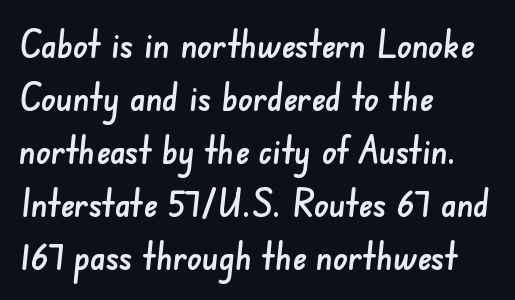
The image shows 37 px sans-serif type; set left-aligned, normal line spacing (1.43x), normal letter spacing, not underlined; low stroke contrast and a small x-height.
